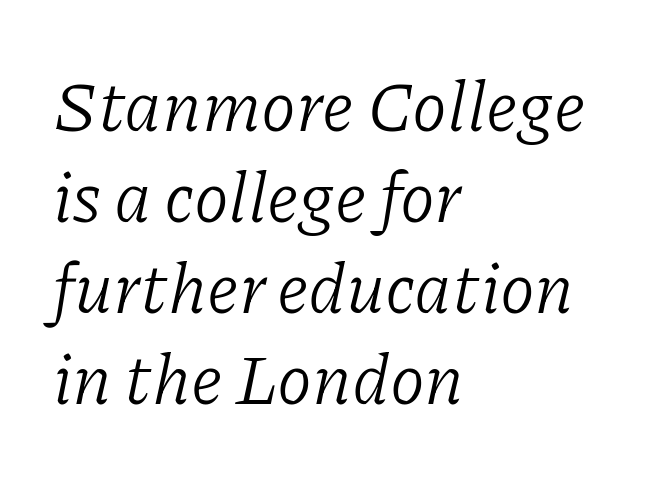
The lines are quadded left. Varying glyph widths throughout — classic text-font behaviour. The designer left line spacing at the default. Regarding serifs, this sample has them.
